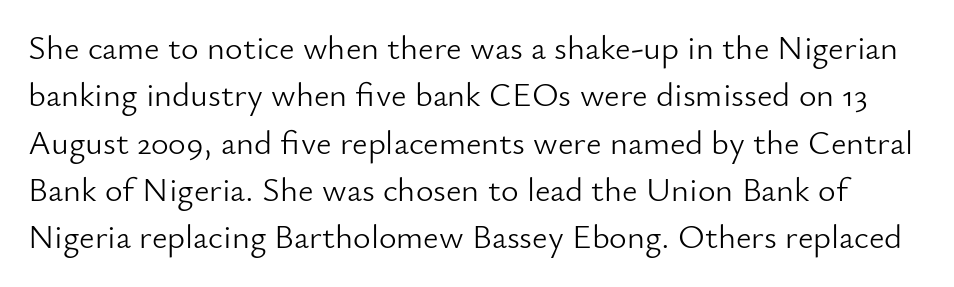
{"serif": "no", "italic": "no", "bold": "no", "weight": "light", "width": "normal", "stroke_contrast": "low", "x_height": "small", "monospaced": "no", "underline": "no", "line_spacing": "normal", "line_spacing_ratio": 1.39, "letter_spacing": "normal", "letter_spacing_em": 0.0, "glyph_px": 34}
